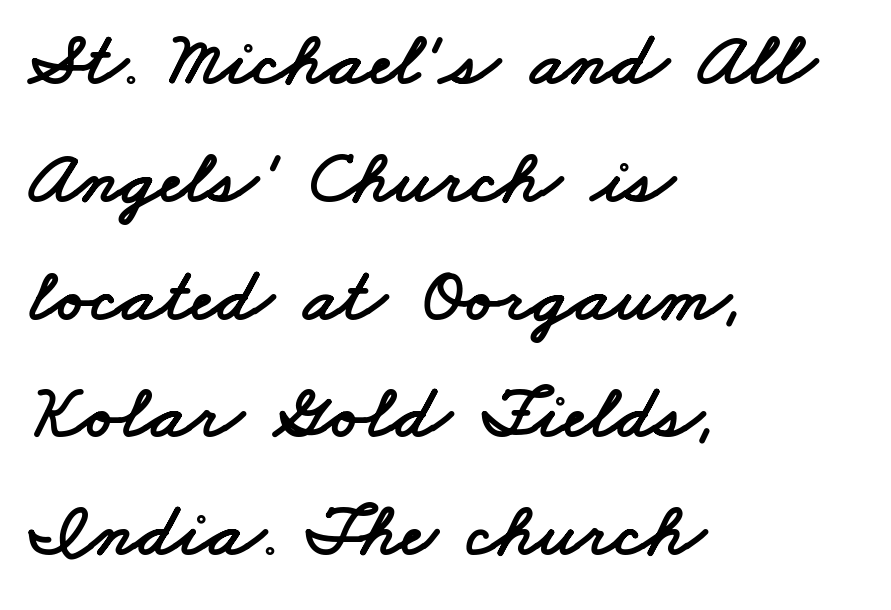
Q: Is the typeface a serif or a sans-serif typeface? A: Sans-serif.
Q: Is the text underlined? A: No.
Q: How is the paragraph aligned? A: Left-aligned.
Q: Is the spacing between letters normal or unusually wide? A: Normal.
Q: Is the spacing between lines tight, normal or loose? A: Normal.
Q: Width (condensed, normal, or wide)? A: Wide.
Q: Stroke contrast? A: Low.
Q: x-height? A: Small.
Q: Monospaced? A: No.
